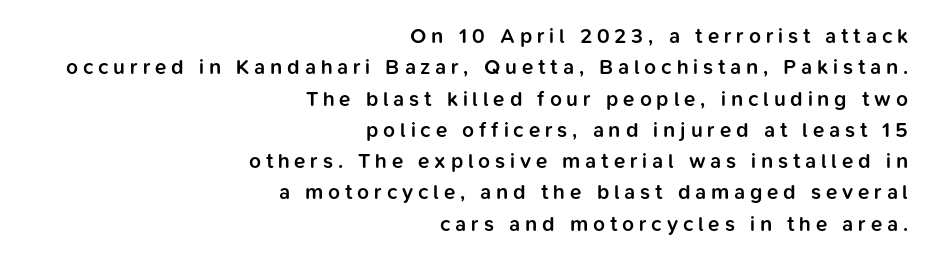
The image shows 21 px text type, upright; set right-aligned, normal line spacing (1.49x), unusually wide letter spacing (+0.23 em), not underlined.
